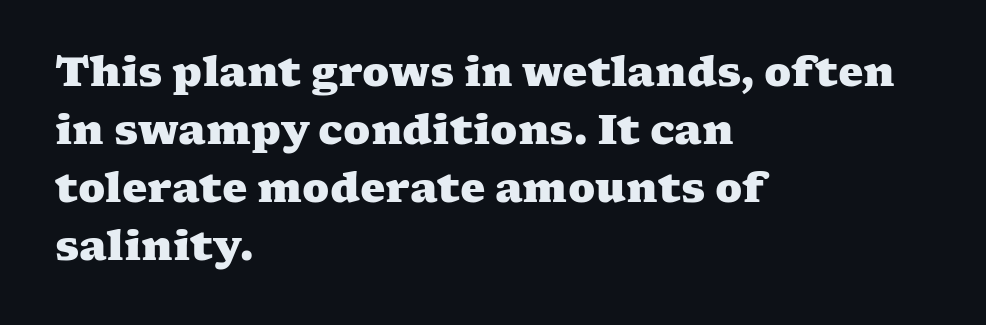
{"serif": "yes", "bold": "yes", "weight": "heavy", "width": "wide", "stroke_contrast": "medium", "x_height": "medium", "monospaced": "no", "underline": "no", "align": "left", "line_spacing": "normal", "line_spacing_ratio": 1.45, "letter_spacing": "normal", "letter_spacing_em": 0.0, "glyph_px": 40}
